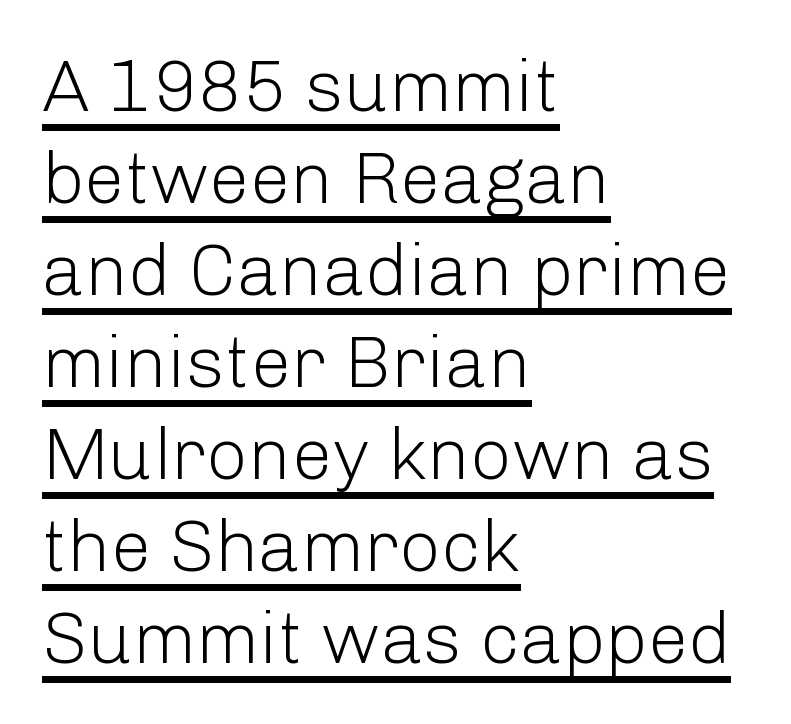
{"serif": "no", "italic": "no", "bold": "no", "weight": "light", "width": "normal", "stroke_contrast": "low", "x_height": "medium", "monospaced": "no", "underline": "yes", "align": "left", "line_spacing": "normal", "line_spacing_ratio": 1.26, "letter_spacing": "normal", "letter_spacing_em": 0.0, "glyph_px": 73}
